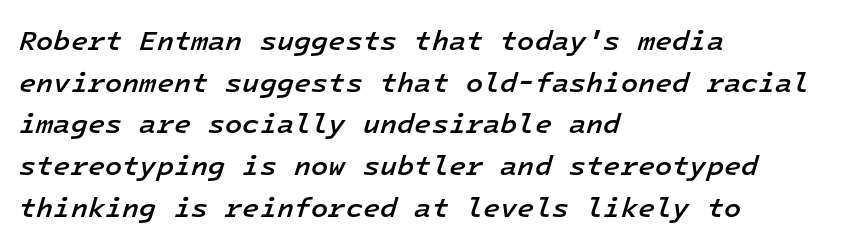
{"italic": "yes", "lean": "right", "slant_degrees": 16, "bold": "semi", "weight": "semibold", "width": "normal", "stroke_contrast": "low", "x_height": "medium", "monospaced": "yes", "underline": "no", "align": "left", "line_spacing": "normal", "line_spacing_ratio": 1.49, "letter_spacing": "normal", "letter_spacing_em": 0.0, "glyph_px": 28}
